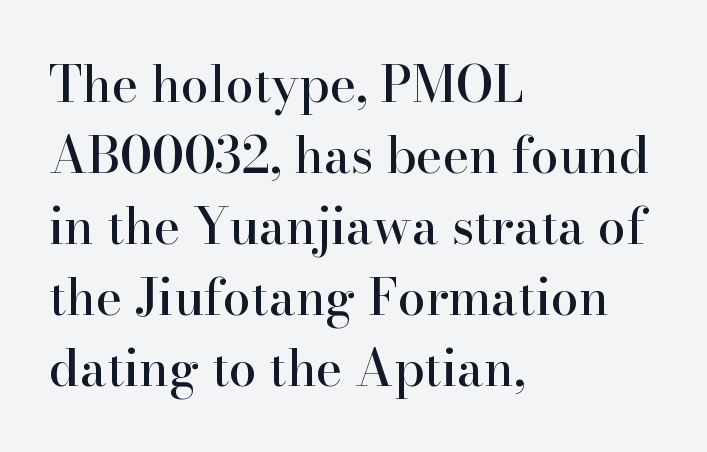
{"serif": "yes", "italic": "no", "width": "normal", "stroke_contrast": "high", "x_height": "small", "monospaced": "no", "underline": "no", "align": "left", "line_spacing": "normal", "line_spacing_ratio": 1.42, "letter_spacing": "normal", "letter_spacing_em": 0.0, "glyph_px": 50}
